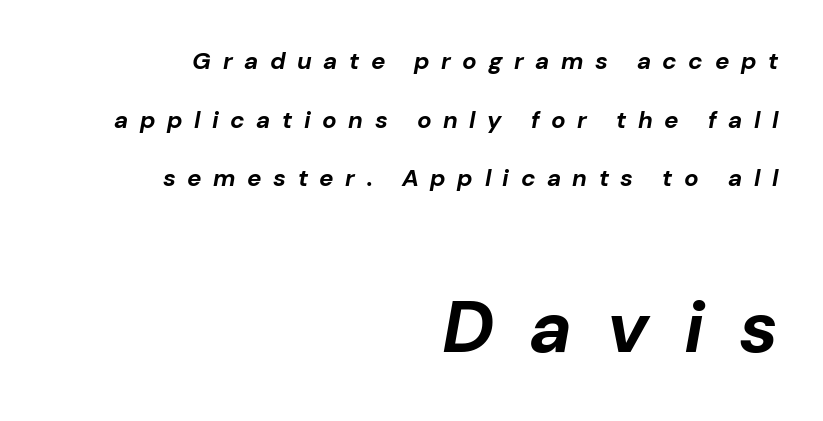
Q: Is the text bold? A: Yes.
Q: Is the text italic (slanted)? A: Yes, it leans right by about 10 degrees.
Q: Is the text underlined? A: No.
Q: How is the paragraph aligned? A: Right-aligned.
Q: Is the spacing between letters normal or unusually wide? A: Unusually wide.
Q: Is the spacing between lines tight, normal or loose? A: Loose.
Q: Which block of text is set in a larger size, the first (top) or the second (bottom)? A: The second (bottom) one.
Q: Width (condensed, normal, or wide)? A: Normal.
Q: Stroke contrast? A: Low.
Q: x-height? A: Medium.
Q: Monospaced? A: No.
